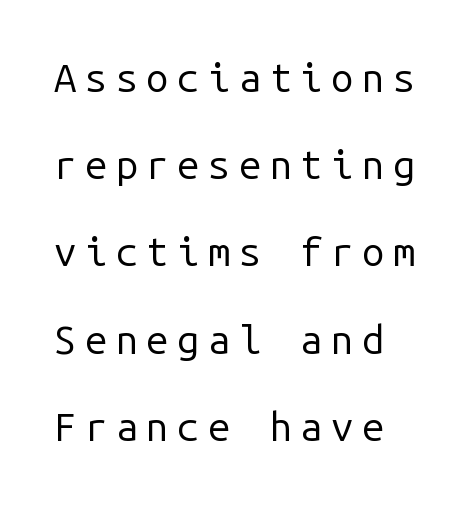
The image shows 40 px regular-weight sans-serif type, upright, monospaced; set loose line spacing (2.18x), unusually wide letter spacing (+0.21 em), not underlined; low stroke contrast and a medium x-height.
